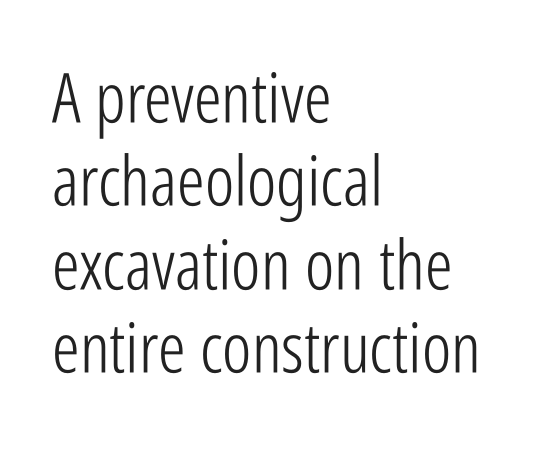
Nope, no serifs anywhere on these letters. Notice how the stems are strictly vertical — no italics here. Spacing verdict: proportional, widths tailored to each character. Is this a heavy cut? Hardly; it is regular or lighter. The string is rendered with underlining switched off. Casual observation: everything's shoved over to the left.
